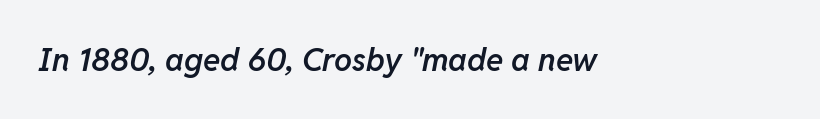
Q: Is the text bold? A: Semi-bold.
Q: Is the text italic (slanted)? A: Yes, it leans right by about 11 degrees.
Q: Is the text underlined? A: No.
Q: Is the spacing between letters normal or unusually wide? A: Normal.
Q: Width (condensed, normal, or wide)? A: Normal.
Q: Stroke contrast? A: Low.
Q: x-height? A: Medium.
Q: Monospaced? A: No.
